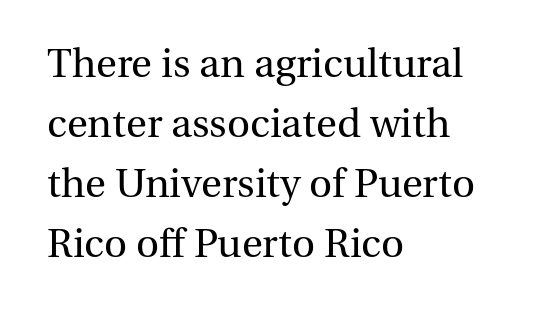
Q: Is the text bold? A: No.
Q: Is the text italic (slanted)? A: No, it is upright.
Q: Is the typeface a serif or a sans-serif typeface? A: Serif.
Q: Is the text underlined? A: No.
Q: How is the paragraph aligned? A: Left-aligned.
Q: Is the spacing between letters normal or unusually wide? A: Normal.
Q: Is the spacing between lines tight, normal or loose? A: Normal.
Q: Width (condensed, normal, or wide)? A: Normal.
Q: Stroke contrast? A: Medium.
Q: x-height? A: Medium.
Q: Monospaced? A: No.
